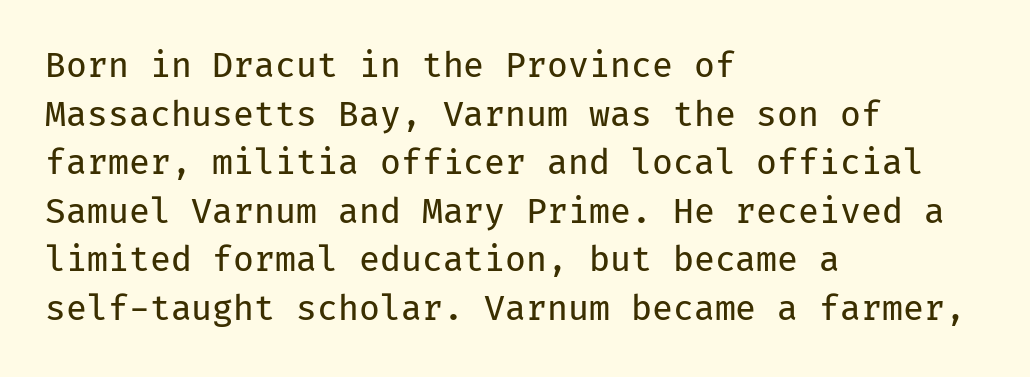
{"serif": "no", "italic": "no", "bold": "no", "weight": "regular", "width": "normal", "stroke_contrast": "low", "x_height": "medium", "monospaced": "yes", "underline": "no", "align": "left", "line_spacing": "normal", "line_spacing_ratio": 1.43, "letter_spacing": "normal", "letter_spacing_em": 0.0, "glyph_px": 34}
